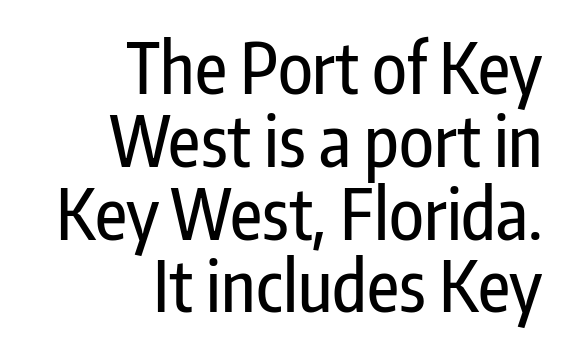
{"serif": "no", "italic": "no", "width": "condensed", "stroke_contrast": "low", "x_height": "medium", "monospaced": "no", "underline": "no", "align": "right", "line_spacing": "tight", "line_spacing_ratio": 1.04, "letter_spacing": "normal", "letter_spacing_em": 0.0, "glyph_px": 70}
